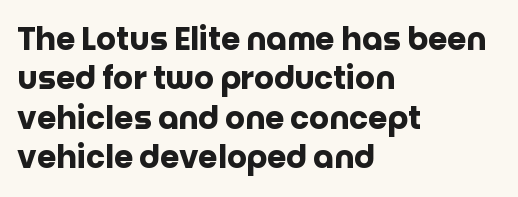
{"serif": "no", "italic": "no", "bold": "yes", "weight": "heavy", "width": "normal", "stroke_contrast": "low", "x_height": "large", "monospaced": "no", "underline": "no", "align": "left", "line_spacing": "normal", "line_spacing_ratio": 1.27, "letter_spacing": "normal", "letter_spacing_em": 0.0, "glyph_px": 31}
